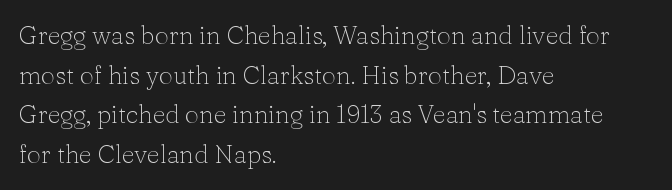
No italicization has been applied; the sample stays upright. Which margin do the lines hug? The left one — the right edge is uneven. Interline gaps are of average width in this sample. Descender tails drop into unmarked territory.
